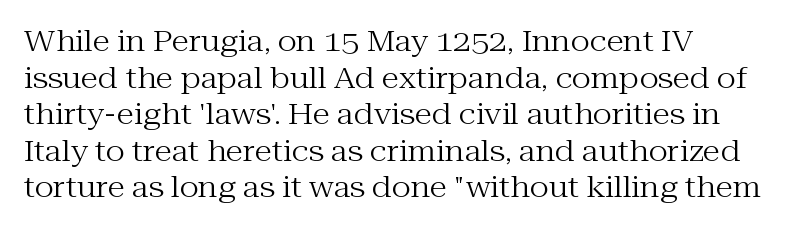
The image shows 29 px regular-weight serif type, upright; set normal line spacing (1.26x), normal letter spacing, not underlined; medium stroke contrast and a medium x-height.
